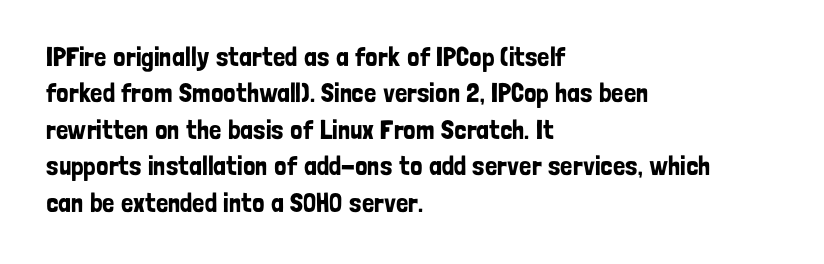
Q: Is the text italic (slanted)? A: No, it is upright.
Q: Is the text underlined? A: No.
Q: How is the paragraph aligned? A: Left-aligned.
Q: Is the spacing between letters normal or unusually wide? A: Normal.
Q: Is the spacing between lines tight, normal or loose? A: Normal.
